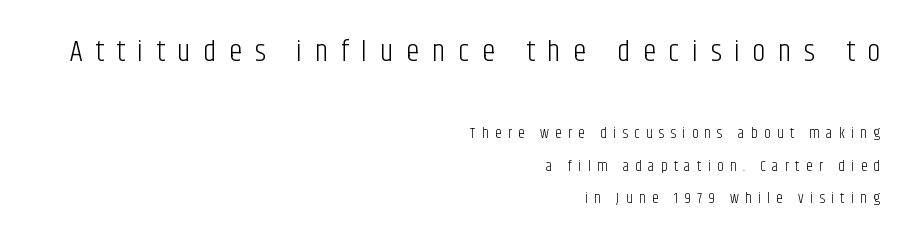
Summary of vertical rhythm: relaxed, with wide interline spacing. Do the letters lean? They stand straight. Think of a printed novel: that variable character pitch is what you see here. Short and long lines alike share a common ending point at right. Counters stay open thanks to moderate or lighter strokes.
